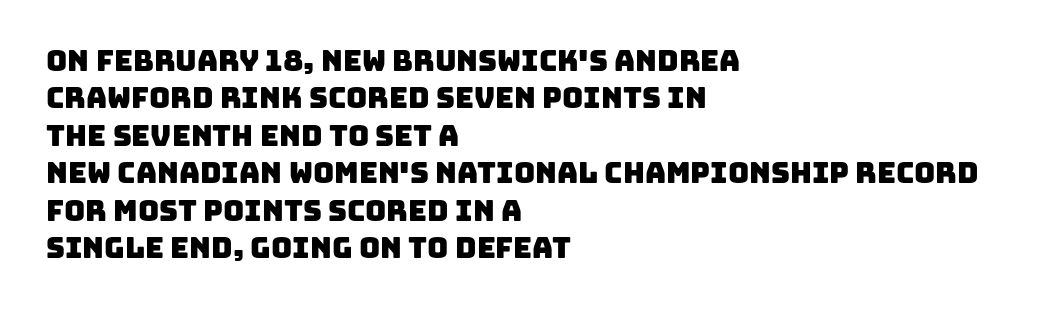
Q: Is the typeface a serif or a sans-serif typeface? A: Sans-serif.
Q: Is the text underlined? A: No.
Q: How is the paragraph aligned? A: Left-aligned.
Q: Is the spacing between letters normal or unusually wide? A: Normal.
Q: Is the spacing between lines tight, normal or loose? A: Normal.
Q: Width (condensed, normal, or wide)? A: Normal.
Q: Stroke contrast? A: Low.
Q: x-height? A: Large.
Q: Monospaced? A: No.
